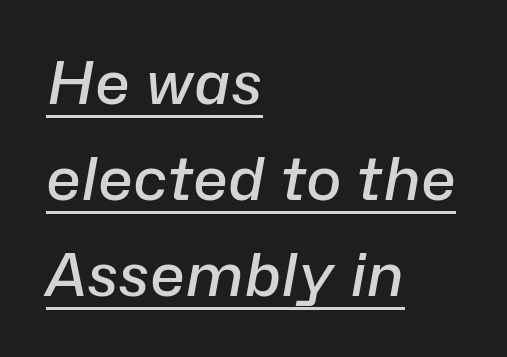
The letters are semibold — heavier than regular but short of a full bold. In terms of posture, this sample is oblique. Alignment: flush left. Descenders here cross a horizontal rule under the line. Tracking value appears to be zero — textbook default spacing. You could not count columns in this text — the font is proportionally spaced.
